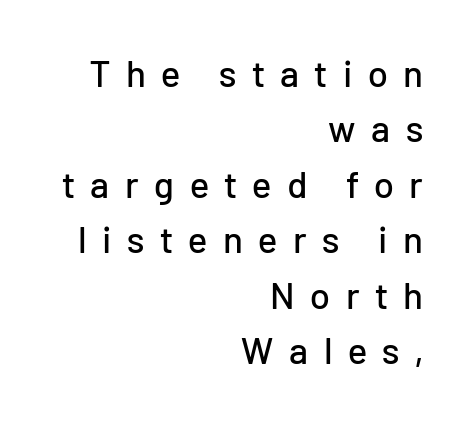
{"serif": "no", "italic": "no", "width": "normal", "stroke_contrast": "low", "x_height": "medium", "monospaced": "no", "underline": "no", "align": "right", "line_spacing": "normal", "line_spacing_ratio": 1.5, "letter_spacing": "wide", "letter_spacing_em": 0.42, "glyph_px": 37}
